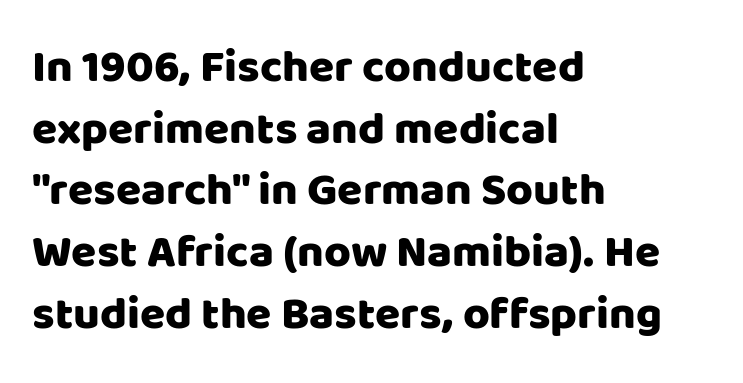
Nope, no serifs anywhere on these letters. The line texture is even and compact thanks to regular tracking. The passage shown is not underscored anywhere. Evenly set lines give the paragraph a standard silhouette. A roman cut, with each character standing at attention. A student would call this left alignment; a typographer would say flush left, rag right.
